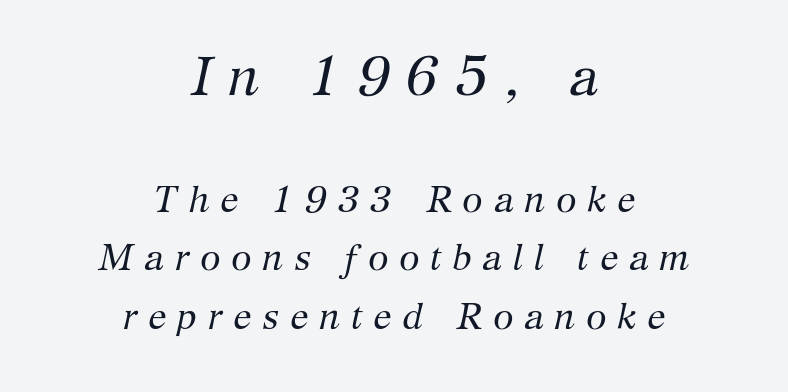
Q: Is the text bold? A: No.
Q: Is the text italic (slanted)? A: Yes, it leans right by about 12 degrees.
Q: Is the typeface a serif or a sans-serif typeface? A: Serif.
Q: Is the text underlined? A: No.
Q: How is the paragraph aligned? A: Centered.
Q: Is the spacing between letters normal or unusually wide? A: Unusually wide.
Q: Is the spacing between lines tight, normal or loose? A: Normal.
Q: Which block of text is set in a larger size, the first (top) or the second (bottom)? A: The first (top) one.
Q: Width (condensed, normal, or wide)? A: Normal.
Q: Stroke contrast? A: Medium.
Q: x-height? A: Medium.
Q: Monospaced? A: No.
